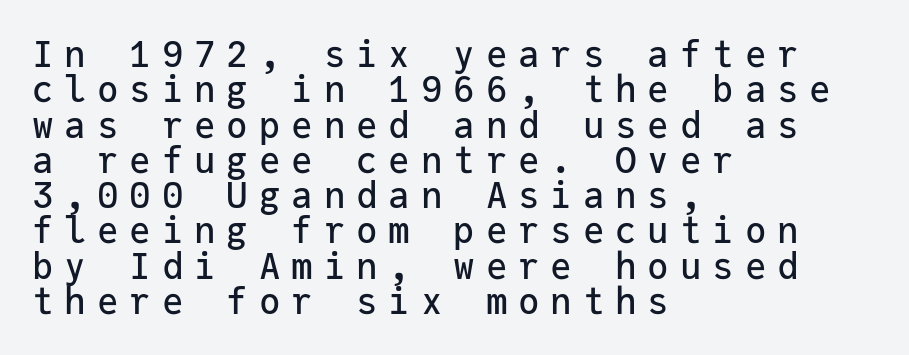
Q: Is the text italic (slanted)? A: No, it is upright.
Q: Is the typeface a serif or a sans-serif typeface? A: Sans-serif.
Q: Is the text underlined? A: No.
Q: How is the paragraph aligned? A: Left-aligned.
Q: Is the spacing between letters normal or unusually wide? A: Unusually wide.
Q: Is the spacing between lines tight, normal or loose? A: Tight.
Q: Width (condensed, normal, or wide)? A: Normal.
Q: Stroke contrast? A: Low.
Q: x-height? A: Medium.
Q: Monospaced? A: Yes.
